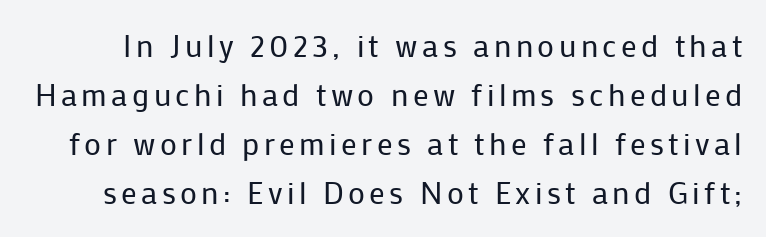
Ascenders rise straight up at ninety degrees. Beneath every word, the page is bare. Is the type heavy? It reads as light-to-regular instead. This block has exactly the height ordinary leading produces.
